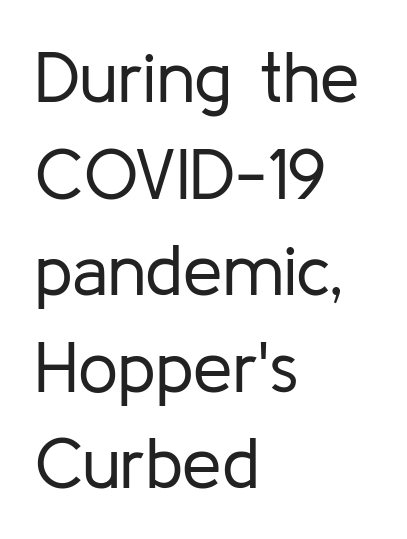
The image shows 71 px regular-weight sans-serif type, upright; set left-aligned, normal line spacing (1.36x), normal letter spacing, not underlined; low stroke contrast and a medium x-height.
